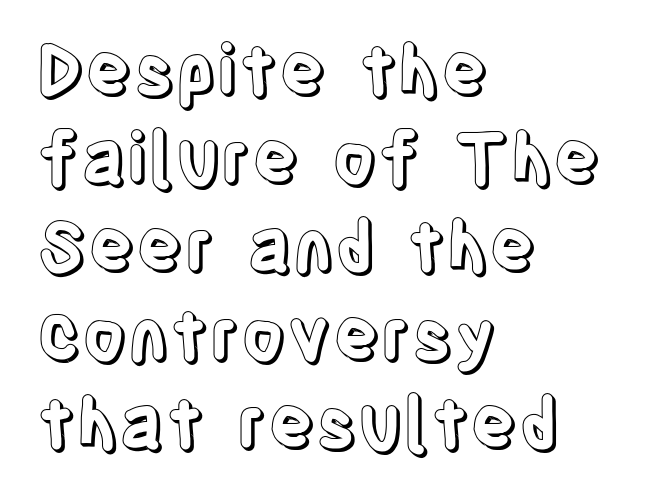
The space directly below the letters is spotless. Successive baselines arrive at the customary interval. Students, note that the glyphs here touch the page at normal intervals. Tall strokes in this sample are plumb rather than angled.
